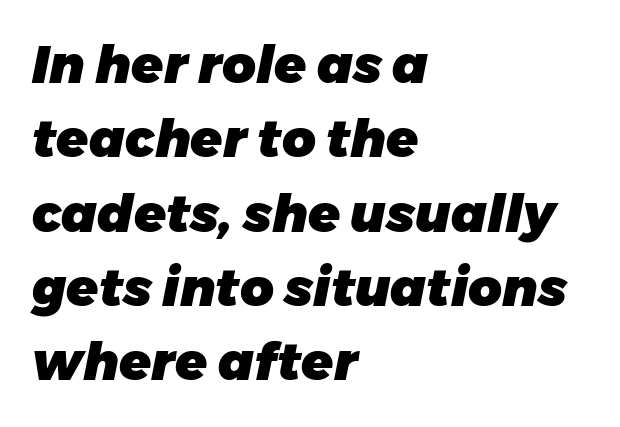
Does the leading feel generous? No, just average. Designer's note — italics engaged. A typesetter would call this proportional, since set widths differ per character. Bold? Absolutely — the strokes are thick and heavy. A clean baseline with only descenders dipping below it.
